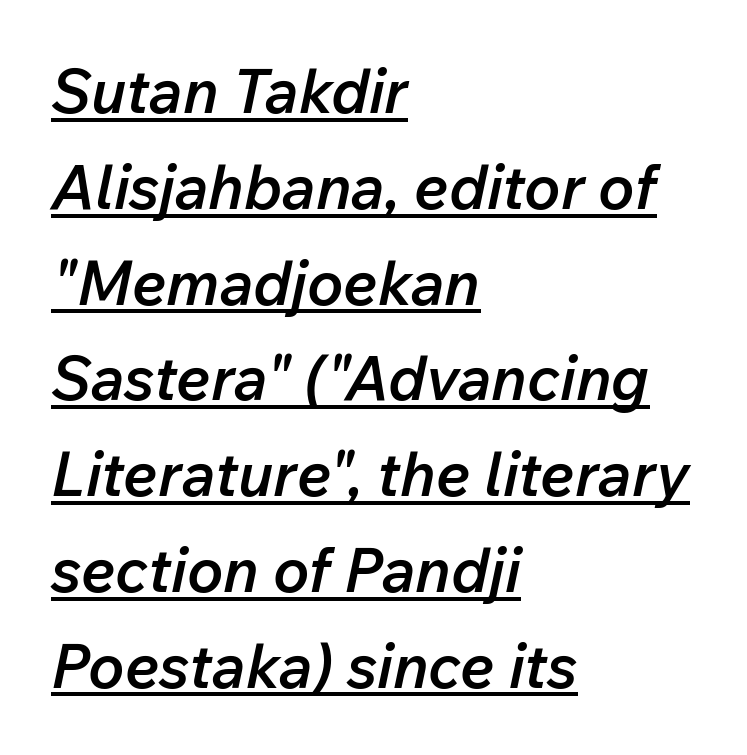
Check the space under the baseline: a stroke is drawn there. In CSS terms this would be text-align: left. The glyphs have the mass of a demibold cut, below bold. This sample uses plain, unmodified letter spacing.
